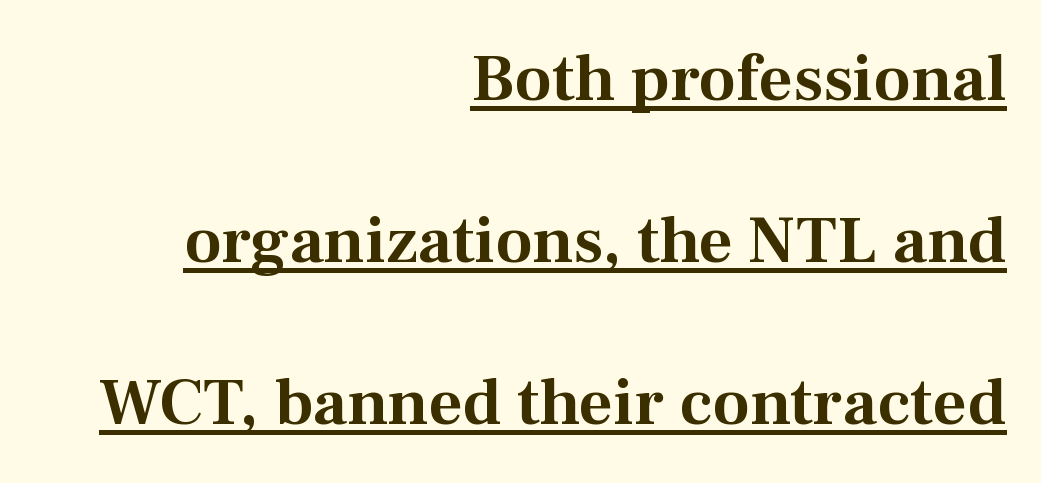
Standard letterfit; no display-style spreading of the glyphs. Character widths vary here, with narrow letters taking less room than wide ones. Interline gaps are noticeably wide in this sample. Visually the block forms a straight wall on the right and a jagged coastline on the left. This is roman type, the default non-slanted kind.
